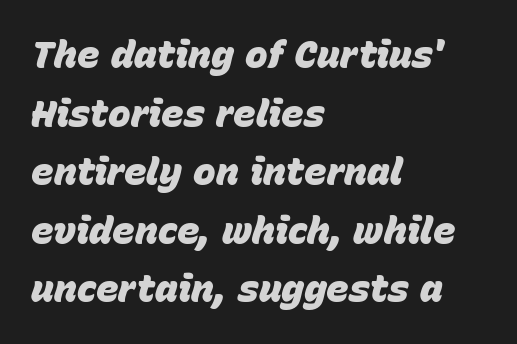
{"italic": "yes", "lean": "right", "slant_degrees": 15, "bold": "yes", "weight": "heavy", "width": "normal", "stroke_contrast": "low", "x_height": "large", "monospaced": "no", "underline": "no", "align": "left", "line_spacing": "normal", "line_spacing_ratio": 1.54, "letter_spacing": "normal", "letter_spacing_em": 0.0, "glyph_px": 38}
